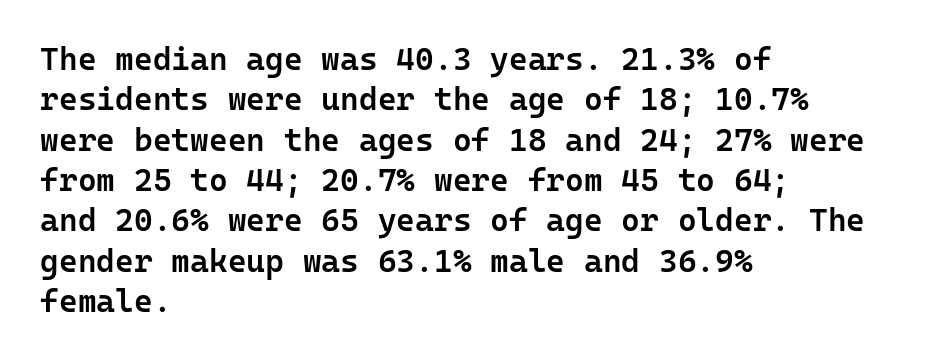
The image shows 32 px semibold sans-serif type, upright, monospaced; set left-aligned, normal line spacing (1.26x), normal letter spacing, not underlined; low stroke contrast and a medium x-height.
